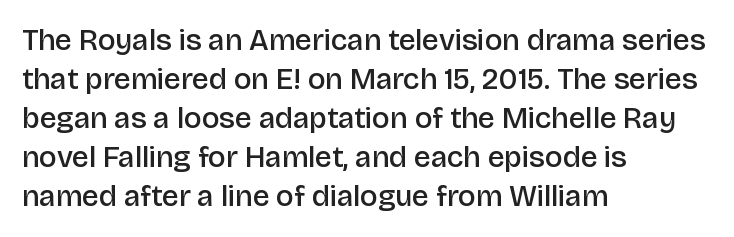
The image shows 30 px semibold sans-serif type, upright; set left-aligned, normal line spacing (1.3x), normal letter spacing, not underlined; low stroke contrast and a large x-height.
